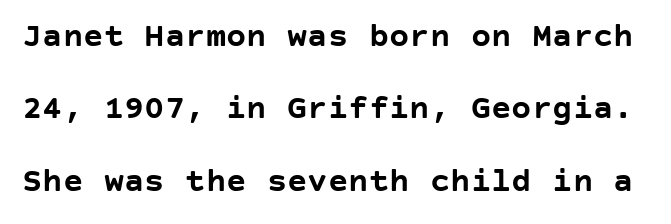
The image shows 34 px semibold sans-serif type, upright; set loose line spacing (2.13x), normal letter spacing, not underlined; low stroke contrast and a large x-height.
